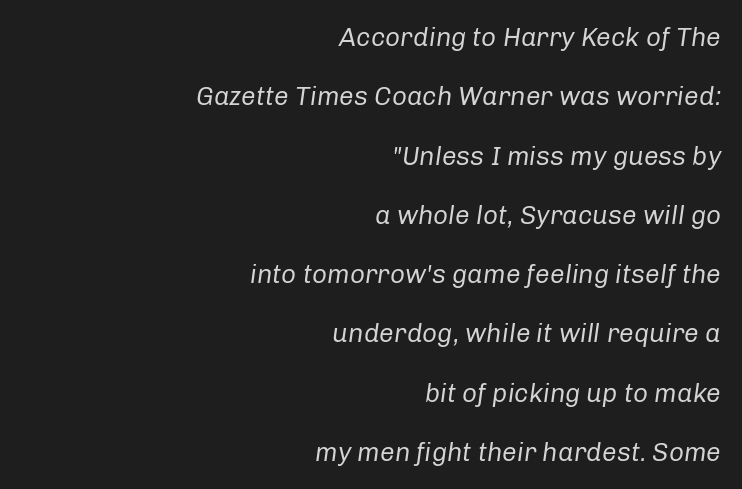
The image shows 26 px text type, italic (leaning right); set right-aligned, loose line spacing (2.28x), normal letter spacing, not underlined.
